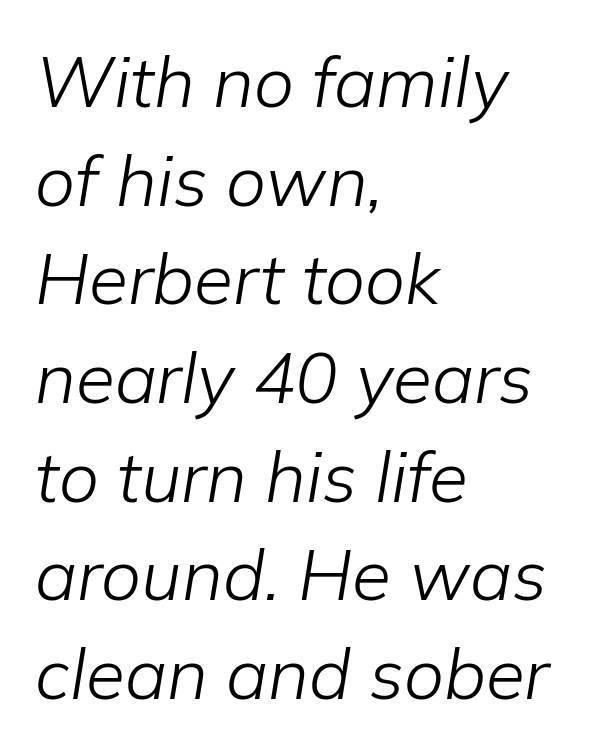
{"italic": "yes", "lean": "right", "slant_degrees": 9, "bold": "no", "weight": "light", "width": "normal", "stroke_contrast": "low", "x_height": "medium", "monospaced": "no", "underline": "no", "align": "left", "line_spacing": "normal", "line_spacing_ratio": 1.39, "letter_spacing": "normal", "letter_spacing_em": 0.0, "glyph_px": 71}
